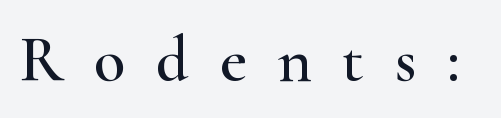
Q: Is the text italic (slanted)? A: No, it is upright.
Q: Is the typeface a serif or a sans-serif typeface? A: Serif.
Q: Is the text underlined? A: No.
Q: Is the spacing between letters normal or unusually wide? A: Unusually wide.
Q: Width (condensed, normal, or wide)? A: Wide.
Q: Stroke contrast? A: High.
Q: x-height? A: Small.
Q: Monospaced? A: No.
